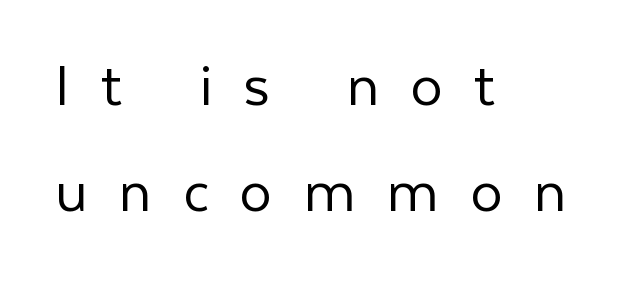
Q: Is the text bold? A: No.
Q: Is the text italic (slanted)? A: No, it is upright.
Q: Is the typeface a serif or a sans-serif typeface? A: Sans-serif.
Q: Is the text underlined? A: No.
Q: How is the paragraph aligned? A: Left-aligned.
Q: Is the spacing between letters normal or unusually wide? A: Unusually wide.
Q: Is the spacing between lines tight, normal or loose? A: Normal.
Q: Width (condensed, normal, or wide)? A: Normal.
Q: Stroke contrast? A: Low.
Q: x-height? A: Medium.
Q: Monospaced? A: No.
